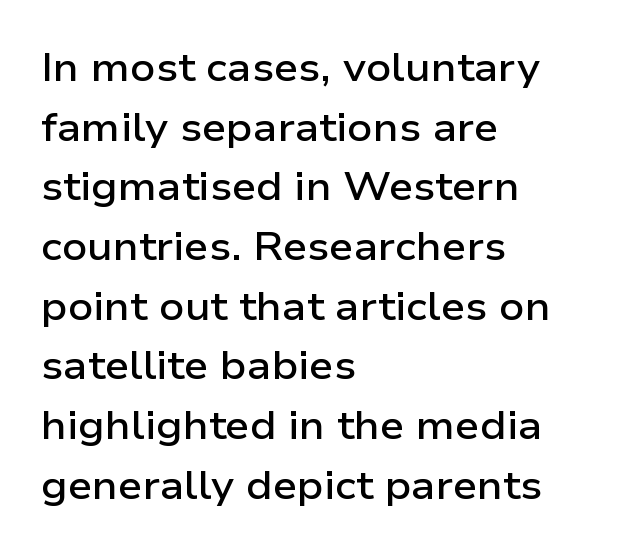
The image shows 39 px semibold, wide sans-serif type, upright; set left-aligned, normal line spacing (1.53x), normal letter spacing, not underlined; low stroke contrast and a medium x-height.
